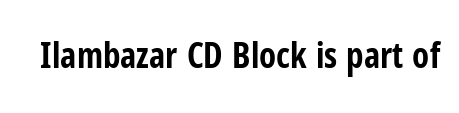
No feet cap the strokes, marking this as sans-serif type. The space directly below the letters is spotless. Notice how the stems are strictly vertical — no italics here. This is heavy type, rendered in bold. The passage shown is typed in a proportional face where columns would drift. The letters sit at their default tracking, neither squeezed nor spread.
